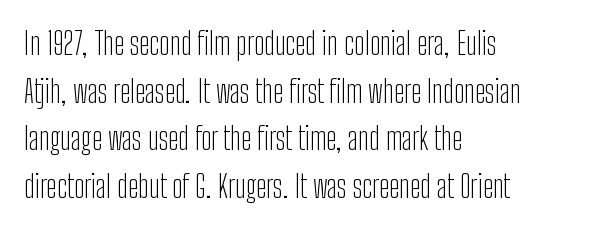
{"serif": "no", "italic": "no", "bold": "no", "weight": "light", "width": "condensed", "stroke_contrast": "low", "x_height": "medium", "monospaced": "no", "underline": "no", "align": "left", "line_spacing": "normal", "line_spacing_ratio": 1.54, "letter_spacing": "normal", "letter_spacing_em": 0.0, "glyph_px": 31}
